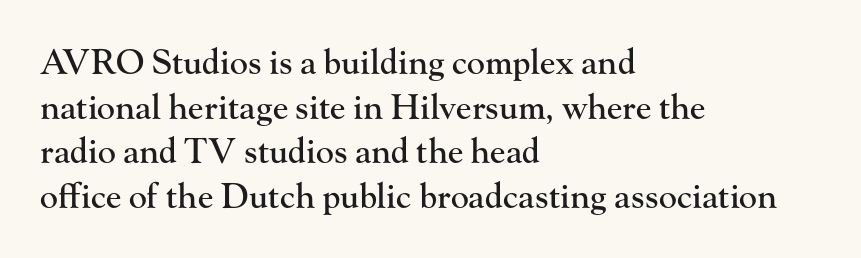
The image shows 34 px serif type, upright; set left-aligned, normal line spacing (1.31x), normal letter spacing, not underlined; high stroke contrast and a small x-height.
